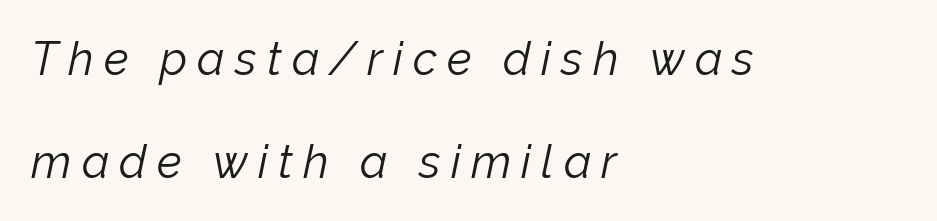
The text carries the slant typical of an italic or oblique font. The setting favours the left margin, as ordinary paragraphs usually do. Interline gaps are noticeably wide in this sample. Each stroke keeps to a modest, everyday thickness or less.
